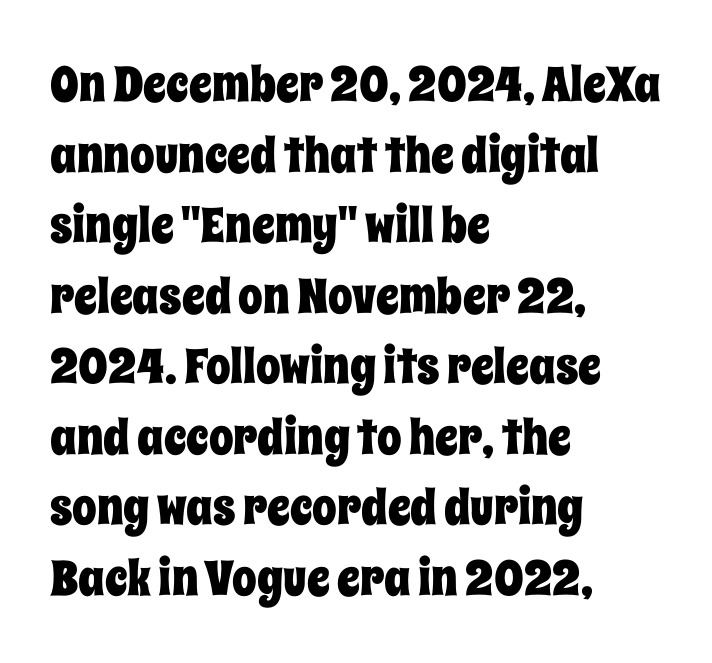
Think of a printed novel: that variable character pitch is what you see here. These lines were composed using upright roman letters. The gaps between neighbouring characters are ordinary and unremarkable. Lines of text with bare space underneath. Typeset ragged right — the left edge is the straight one.
